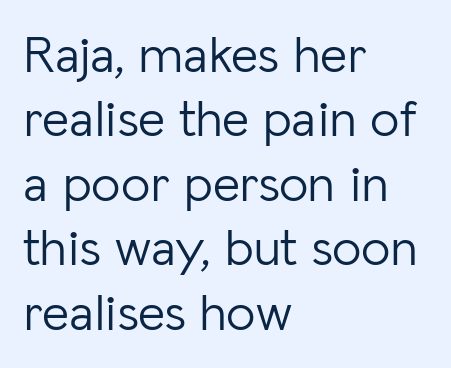
Looks like regular typesetting: each glyph gets only the width it needs. Does extra space separate the letters? No, they use regular spacing. The glyphs in this specimen are sans serif. The letterforms sit at book weight or below. These lines are set flush left with a ragged right edge.
